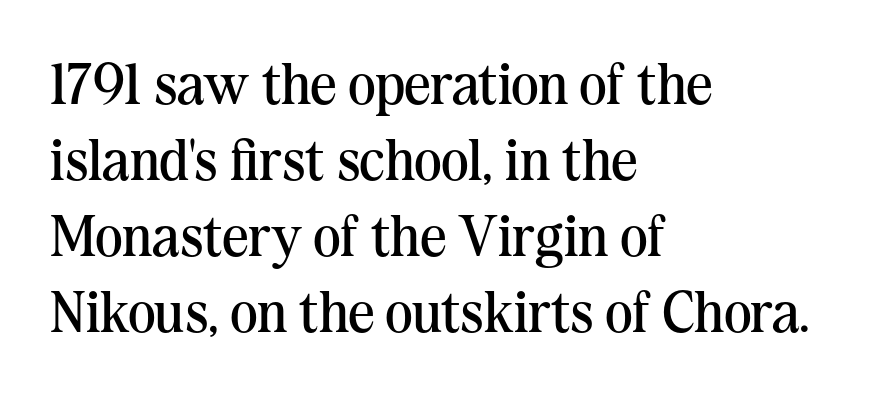
{"serif": "yes", "italic": "no", "bold": "no", "weight": "regular", "width": "normal", "stroke_contrast": "medium", "x_height": "medium", "monospaced": "no", "underline": "no", "align": "left", "line_spacing": "normal", "line_spacing_ratio": 1.31, "letter_spacing": "normal", "letter_spacing_em": 0.0, "glyph_px": 58}
